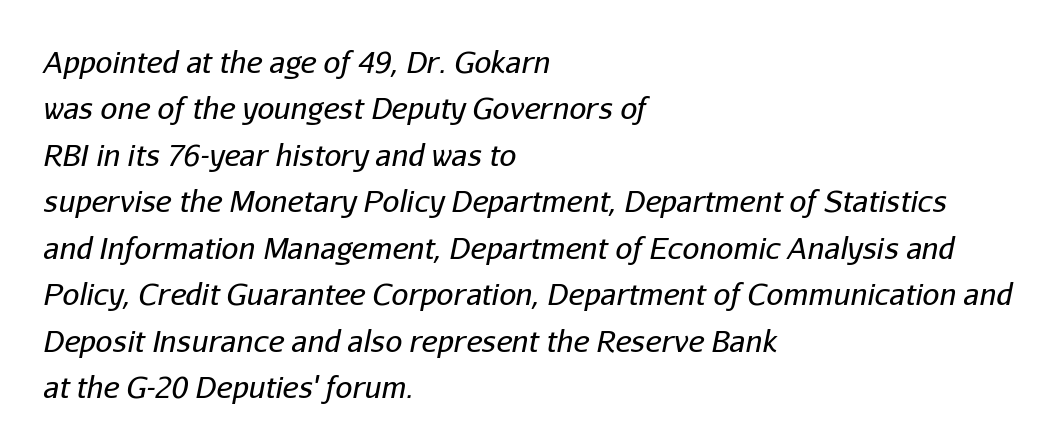
The image shows 30 px regular-weight type, italic (leaning right); set left-aligned, normal line spacing (1.55x), normal letter spacing, not underlined; low stroke contrast and a medium x-height.
